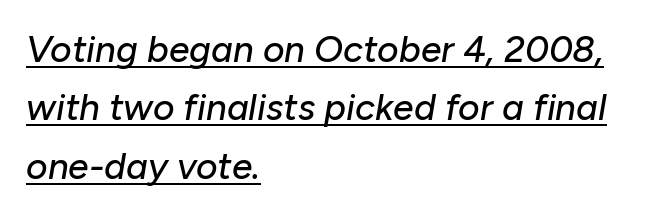
These lines keep a tight, regular rhythm from letter to letter. Leftover space on each line is placed entirely after the last word. The rendering applies a slant to the glyphs. A baseline rule has been typeset under these characters. Note the varied advance widths — an 'i' is clearly narrower than an 'm'. Evenly set lines give the paragraph a standard silhouette.
